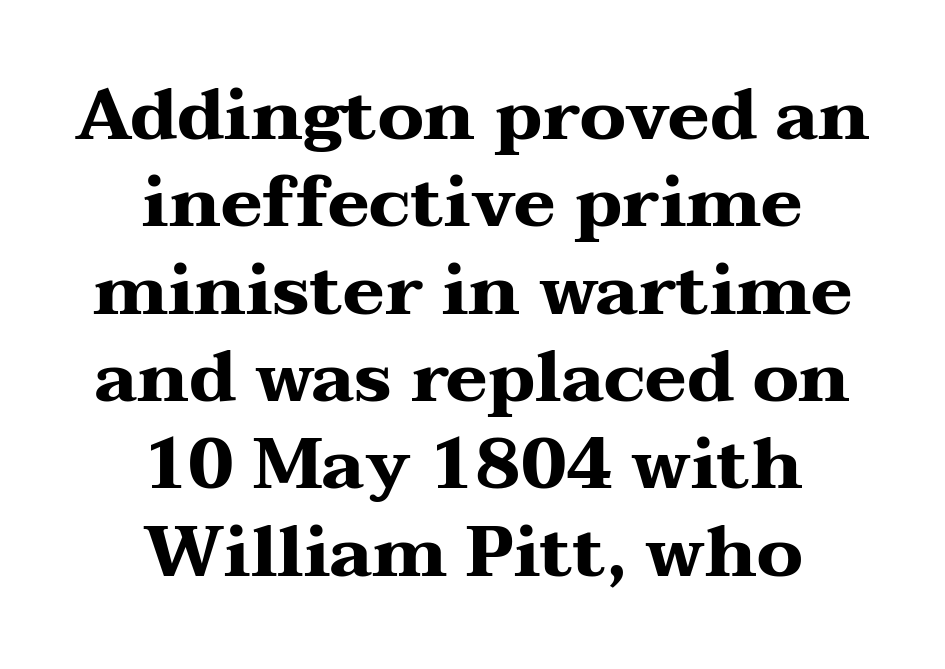
{"serif": "yes", "italic": "no", "bold": "yes", "weight": "heavy", "width": "wide", "stroke_contrast": "medium", "x_height": "medium", "monospaced": "no", "underline": "no", "align": "center", "line_spacing_ratio": 1.23, "letter_spacing": "normal", "letter_spacing_em": 0.0, "glyph_px": 71}
